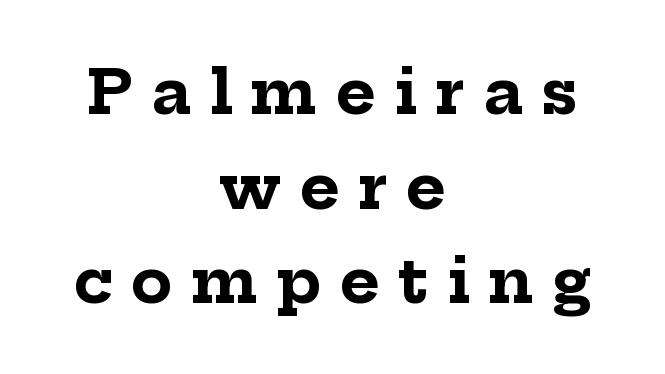
Q: Is the text bold? A: Yes.
Q: Is the text italic (slanted)? A: No, it is upright.
Q: Is the typeface a serif or a sans-serif typeface? A: Serif.
Q: Is the text underlined? A: No.
Q: How is the paragraph aligned? A: Centered.
Q: Is the spacing between letters normal or unusually wide? A: Unusually wide.
Q: Is the spacing between lines tight, normal or loose? A: Normal.
Q: Width (condensed, normal, or wide)? A: Normal.
Q: Stroke contrast? A: Low.
Q: x-height? A: Medium.
Q: Monospaced? A: No.
